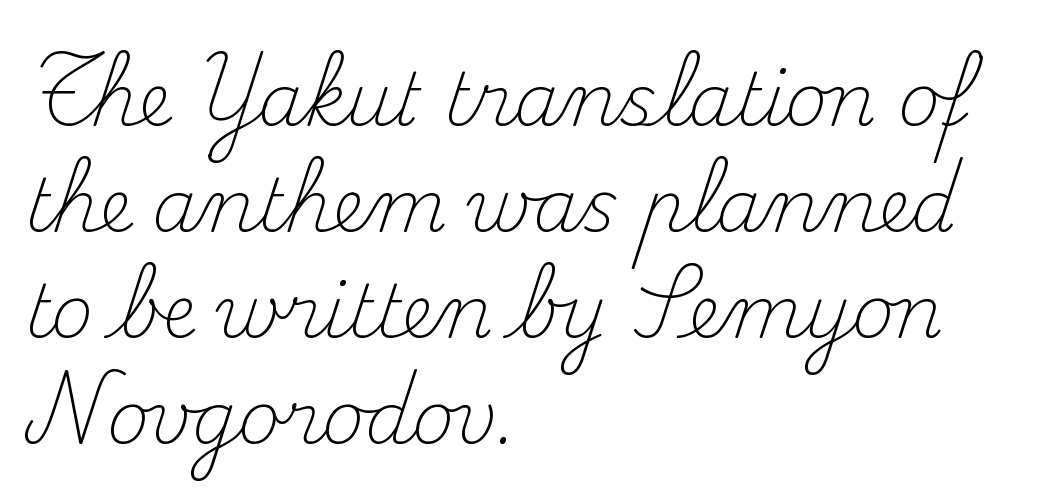
The image shows 72 px light serif type; set left-aligned, normal line spacing (1.47x), normal letter spacing, not underlined; medium stroke contrast and a small x-height.
